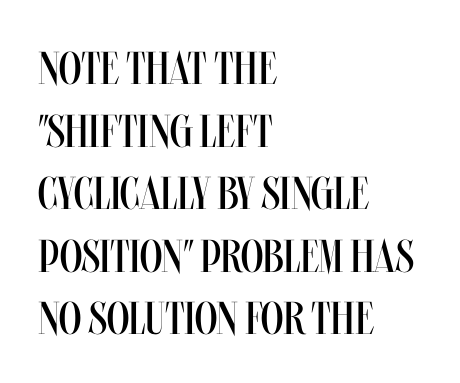
How would I describe the line gaps? Plain and ordinary. Stem width sits at or under what a default text font uses. In terms of letterspacing, this is plain default setting. This sample has the flowing, uneven cadence of proportional lettering. Anything drawn beneath the words? Only blank space. Horizontal alignment here is leftward, the default for most running prose.
